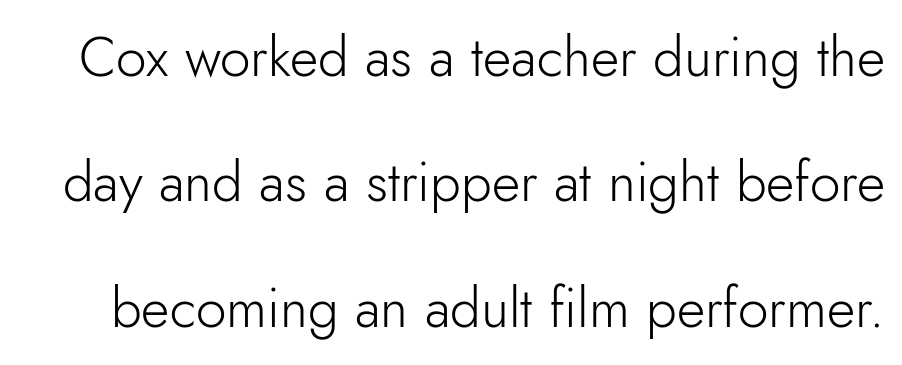
The image shows 55 px light sans-serif type, upright; set loose line spacing (2.28x), normal letter spacing, not underlined; low stroke contrast and a small x-height.
